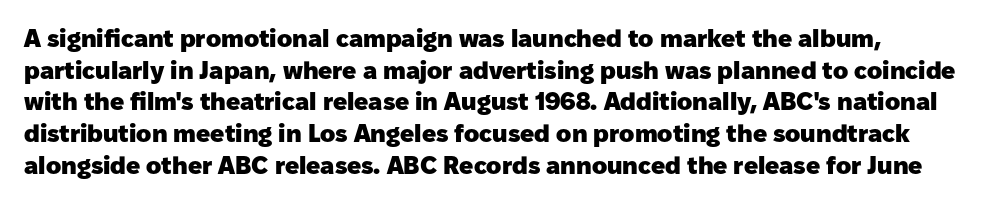
Compared with typical paragraphs, the rows here are spaced about the same. The strokes are fattened all the way to bold. You can tell it's not italic because the verticals are truly vertical. Underlining? Definitely not there. Is the letter spacing exaggerated? No — it looks like the ordinary default.
